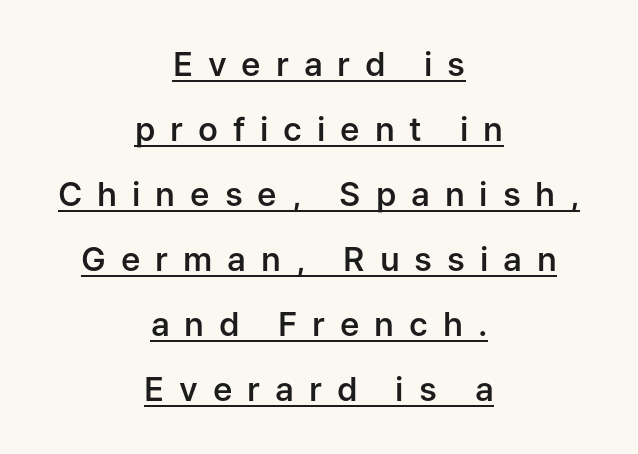
{"serif": "no", "italic": "no", "bold": "semi", "weight": "semibold", "width": "normal", "stroke_contrast": "low", "x_height": "medium", "monospaced": "no", "underline": "yes", "align": "center", "line_spacing": "loose", "line_spacing_ratio": 1.97, "letter_spacing": "wide", "letter_spacing_em": 0.45, "glyph_px": 33}
